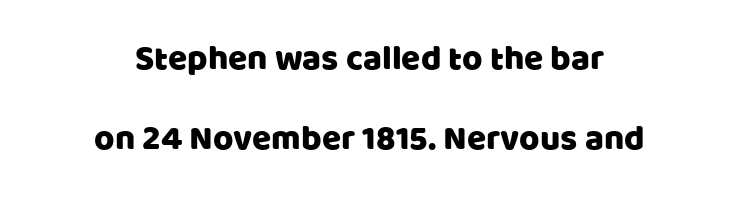
{"serif": "no", "italic": "no", "width": "normal", "stroke_contrast": "low", "x_height": "large", "monospaced": "no", "underline": "no", "align": "center", "line_spacing": "loose", "line_spacing_ratio": 2.29, "letter_spacing": "normal", "letter_spacing_em": 0.0, "glyph_px": 35}
